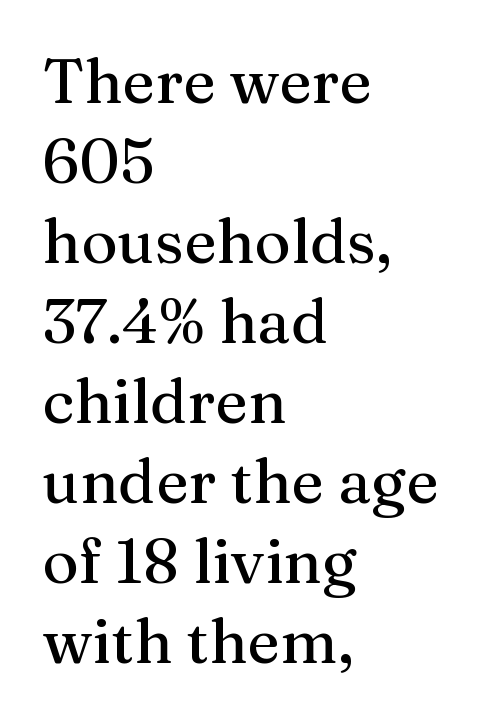
The image shows 62 px serif type, upright; set left-aligned, normal line spacing (1.29x), normal letter spacing, not underlined; medium stroke contrast and a medium x-height.
